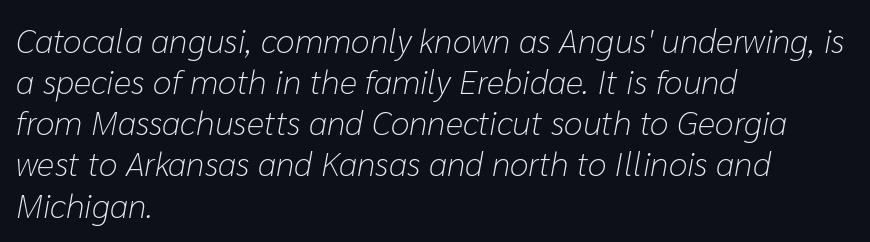
{"italic": "yes", "lean": "right", "slant_degrees": 10, "bold": "no", "weight": "light", "width": "normal", "stroke_contrast": "low", "x_height": "medium", "monospaced": "no", "underline": "no", "align": "left", "line_spacing_ratio": 1.21, "letter_spacing": "normal", "letter_spacing_em": 0.0, "glyph_px": 34}
